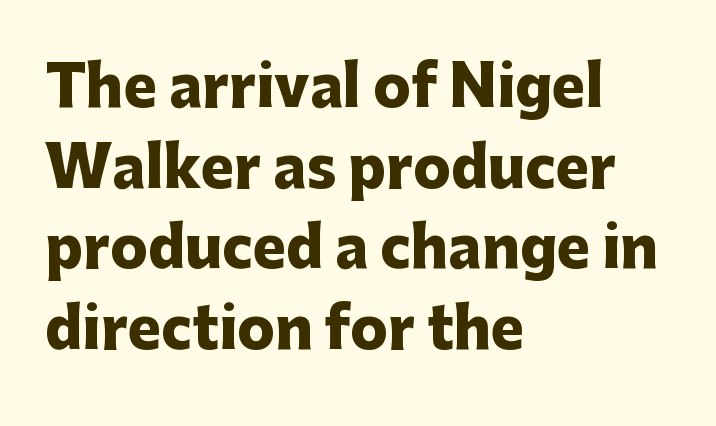
Q: Is the text bold? A: Yes.
Q: Is the text italic (slanted)? A: No, it is upright.
Q: Is the typeface a serif or a sans-serif typeface? A: Sans-serif.
Q: Is the text underlined? A: No.
Q: How is the paragraph aligned? A: Left-aligned.
Q: Is the spacing between letters normal or unusually wide? A: Normal.
Q: Is the spacing between lines tight, normal or loose? A: Normal.
Q: Width (condensed, normal, or wide)? A: Normal.
Q: Stroke contrast? A: Low.
Q: x-height? A: Medium.
Q: Monospaced? A: No.
